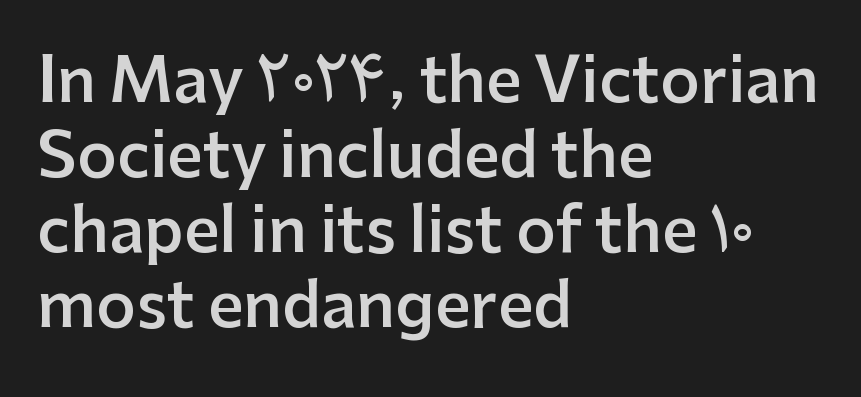
These words are printed semibold, heavier than regular yet not bold. Has an underline been added? It has not. The lines in this sample share a left origin and differ only in where they stop. Every stem runs plumb, perpendicular to the baseline. The passage shown is typed in a proportional face where columns would drift.
